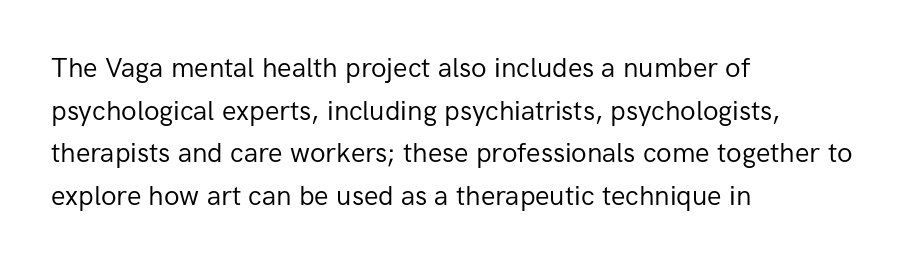
The ragged edge is on the right, which tells us the setting is flush left. Vertical strokes here are truly vertical. Heaviness? Minimal to ordinary, like unemphasized prose. Lines of text with bare space underneath.
